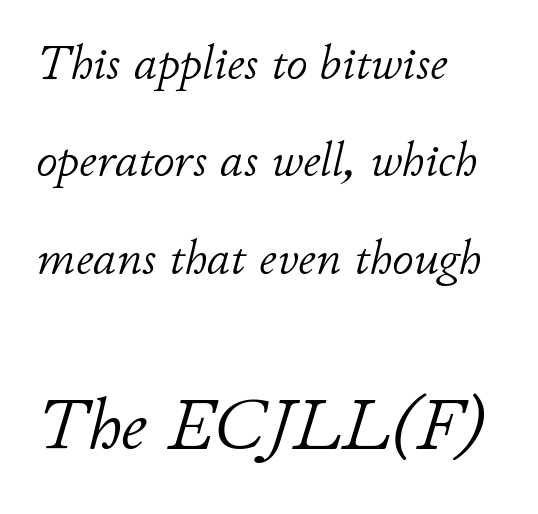
The passage shown begins with its smaller block and ends with its larger one. Does the leading feel generous? Absolutely, it's lavish. The rendering keeps characters at their native spacing. One-word summary of the alignment: left.
